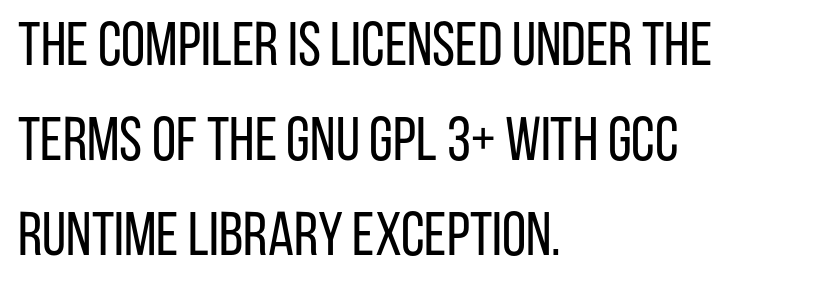
{"serif": "no", "italic": "no", "bold": "no", "weight": "regular", "width": "condensed", "stroke_contrast": "low", "x_height": "large", "monospaced": "no", "underline": "no", "align": "left", "line_spacing": "normal", "line_spacing_ratio": 1.53, "letter_spacing": "normal", "letter_spacing_em": 0.0, "glyph_px": 62}
